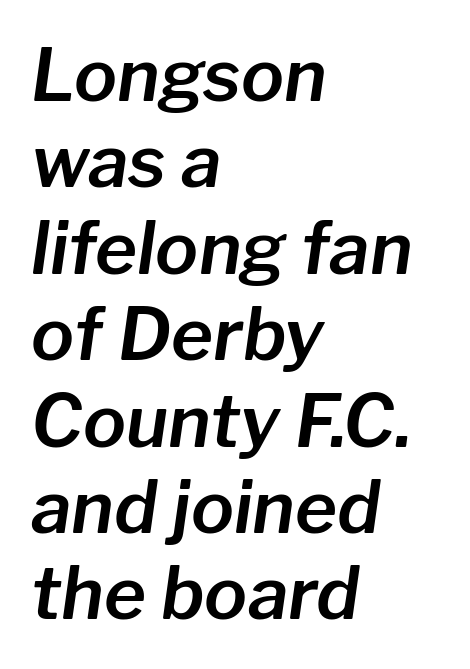
Honestly, there is no underline to notice here at all. These lines were composed using italics. The face used here is proportionally spaced, like ordinary book or web type. Line beginnings align vertically; line endings do not. Tracking value appears to be zero — textbook default spacing.
